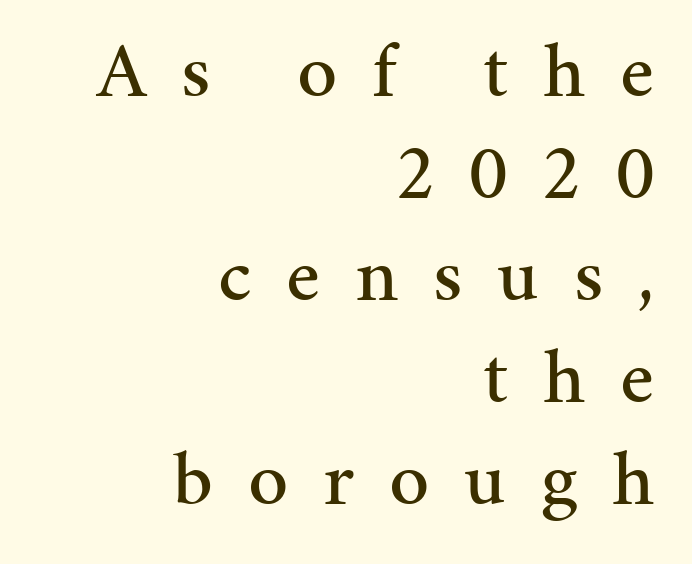
The image shows 79 px serif type, upright; set right-aligned, normal line spacing (1.29x), unusually wide letter spacing (+0.44 em), not underlined; medium stroke contrast and a medium x-height.
